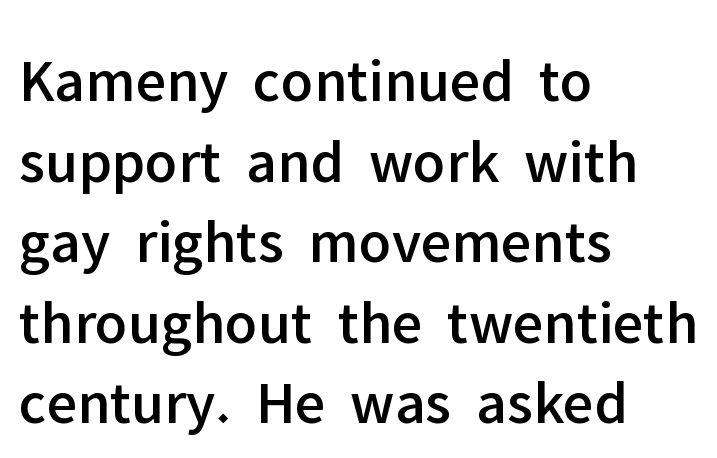
A typesetter would mark this as roman, not italic. The glyphs in this specimen are sans serif. Summary of vertical rhythm: regular, with standard interline spacing. A typesetter would call this proportional, since set widths differ per character.
